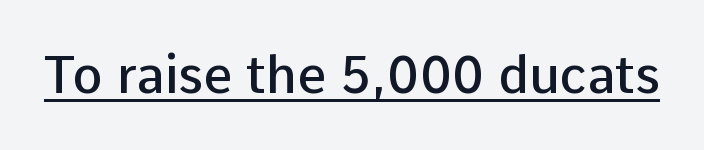
{"serif": "no", "italic": "no", "bold": "semi", "weight": "semibold", "width": "normal", "stroke_contrast": "low", "x_height": "medium", "monospaced": "no", "underline": "yes", "letter_spacing": "normal", "letter_spacing_em": 0.0, "glyph_px": 51}
